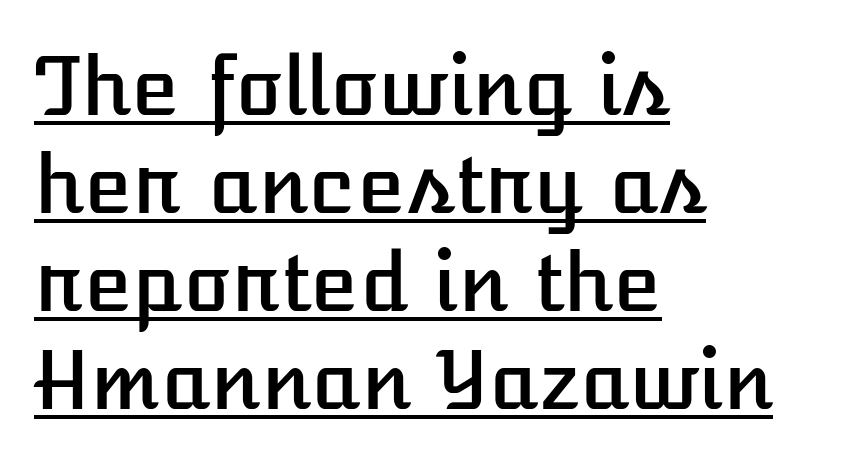
Q: Is the text italic (slanted)? A: No, it is upright.
Q: Is the text underlined? A: Yes.
Q: How is the paragraph aligned? A: Left-aligned.
Q: Is the spacing between letters normal or unusually wide? A: Normal.
Q: Width (condensed, normal, or wide)? A: Normal.
Q: Stroke contrast? A: Low.
Q: x-height? A: Medium.
Q: Monospaced? A: No.
